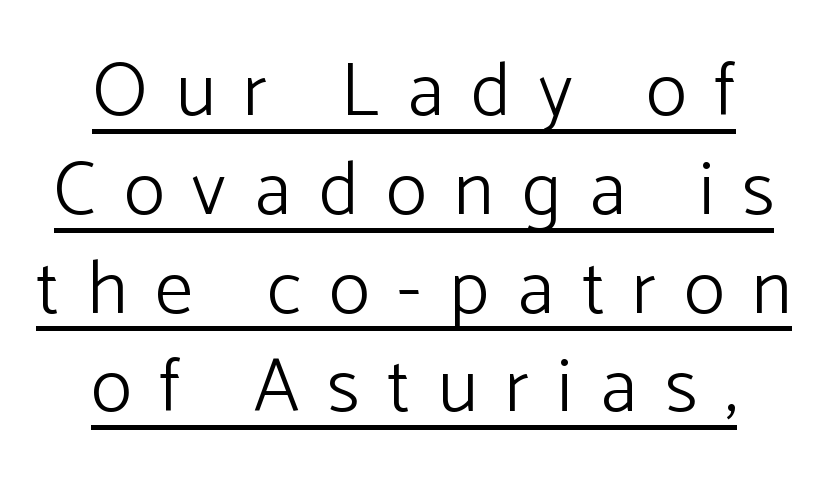
Q: Is the text bold? A: No.
Q: Is the text italic (slanted)? A: No, it is upright.
Q: Is the typeface a serif or a sans-serif typeface? A: Sans-serif.
Q: Is the text underlined? A: Yes.
Q: How is the paragraph aligned? A: Centered.
Q: Is the spacing between letters normal or unusually wide? A: Unusually wide.
Q: Is the spacing between lines tight, normal or loose? A: Normal.
Q: Width (condensed, normal, or wide)? A: Normal.
Q: Stroke contrast? A: Low.
Q: x-height? A: Medium.
Q: Monospaced? A: No.
